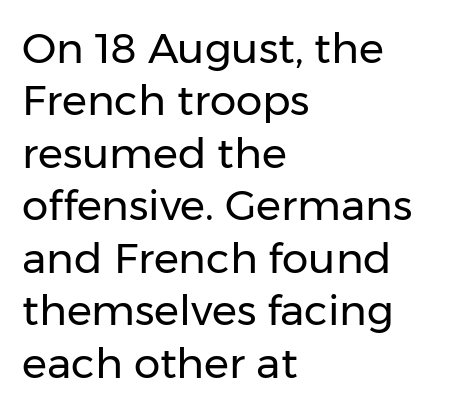
{"serif": "no", "italic": "no", "bold": "no", "weight": "regular", "width": "normal", "stroke_contrast": "low", "x_height": "medium", "monospaced": "no", "underline": "no", "align": "left", "line_spacing": "normal", "line_spacing_ratio": 1.25, "letter_spacing": "normal", "letter_spacing_em": 0.0, "glyph_px": 42}
